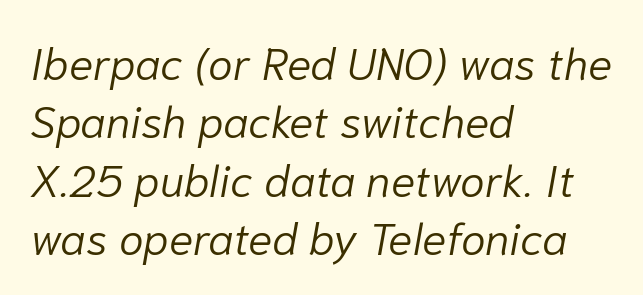
{"italic": "yes", "lean": "right", "slant_degrees": 10, "bold": "no", "weight": "light", "width": "normal", "stroke_contrast": "low", "x_height": "medium", "monospaced": "no", "underline": "no", "align": "left", "line_spacing": "normal", "line_spacing_ratio": 1.3, "letter_spacing": "normal", "letter_spacing_em": 0.0, "glyph_px": 45}
